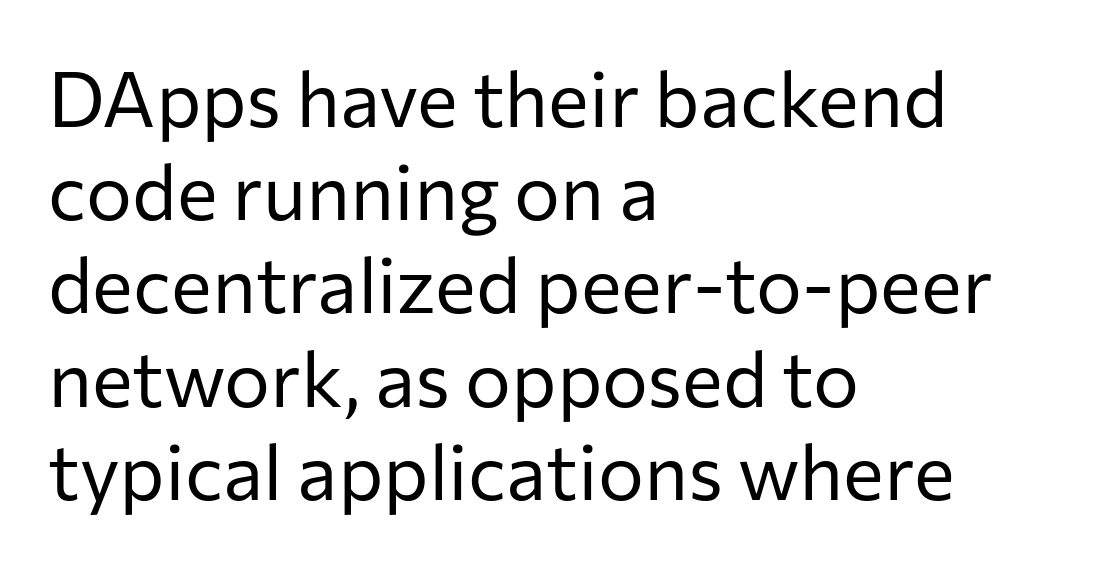
The image shows 77 px regular-weight sans-serif type, upright; set left-aligned, line spacing 1.21x, normal letter spacing, not underlined; low stroke contrast and a medium x-height.
